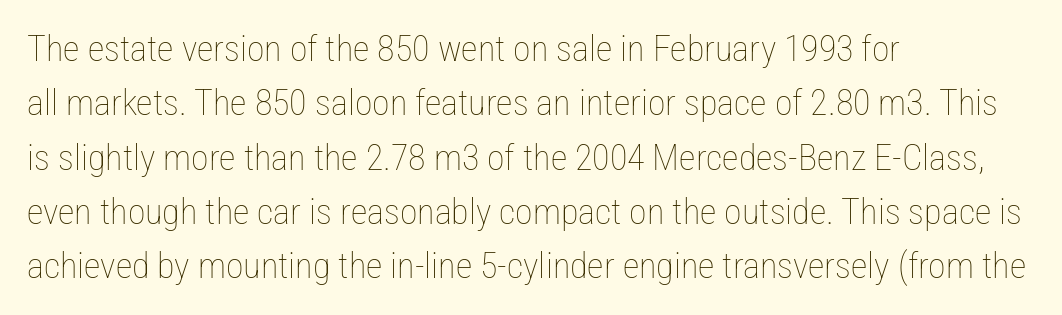
Stroke thickness stays within the range of a standard reading face or lighter. The rows are spaced the way most documents space them. The glyphs are unaccompanied by any horizontal stroke below them. The paragraph has a hard left edge and a soft right edge.
